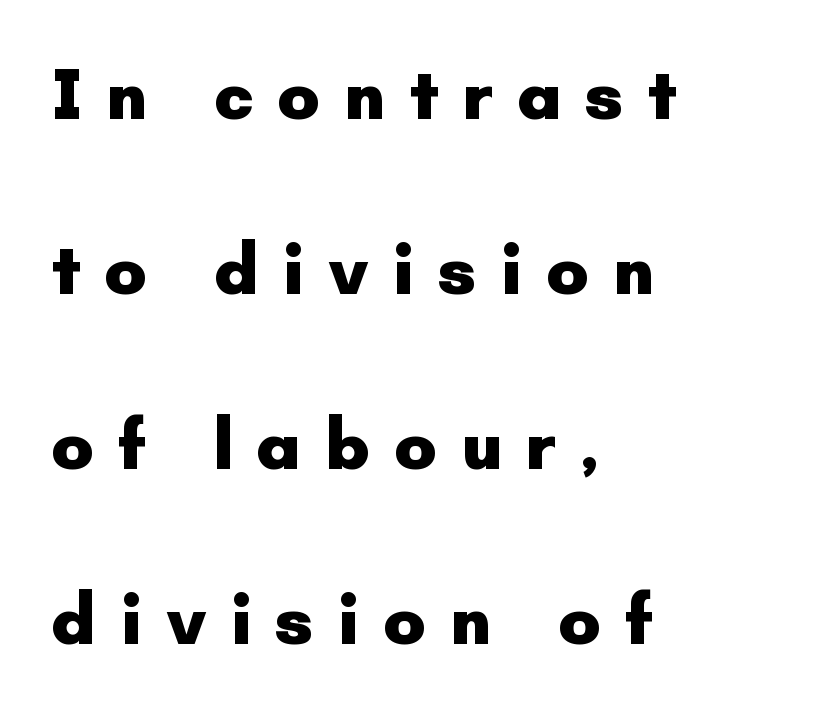
Q: Is the text bold? A: Yes.
Q: Is the text italic (slanted)? A: No, it is upright.
Q: Is the typeface a serif or a sans-serif typeface? A: Sans-serif.
Q: Is the text underlined? A: No.
Q: How is the paragraph aligned? A: Left-aligned.
Q: Is the spacing between letters normal or unusually wide? A: Unusually wide.
Q: Is the spacing between lines tight, normal or loose? A: Loose.
Q: Width (condensed, normal, or wide)? A: Normal.
Q: Stroke contrast? A: Low.
Q: x-height? A: Small.
Q: Monospaced? A: No.
